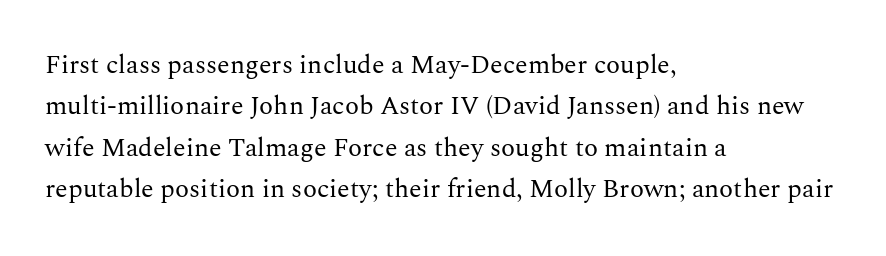
Q: Is the text bold? A: No.
Q: Is the text italic (slanted)? A: No, it is upright.
Q: Is the text underlined? A: No.
Q: How is the paragraph aligned? A: Left-aligned.
Q: Is the spacing between letters normal or unusually wide? A: Normal.
Q: Is the spacing between lines tight, normal or loose? A: Normal.
